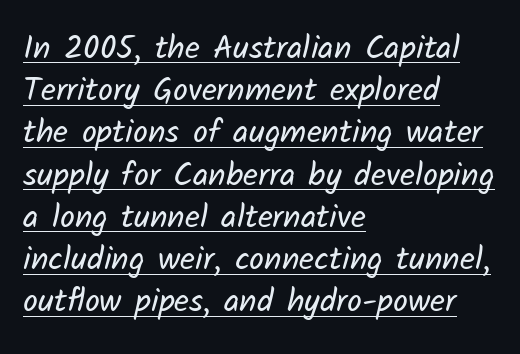
Q: Is the text bold? A: No.
Q: Is the typeface a serif or a sans-serif typeface? A: Sans-serif.
Q: Is the text underlined? A: Yes.
Q: How is the paragraph aligned? A: Left-aligned.
Q: Is the spacing between letters normal or unusually wide? A: Normal.
Q: Is the spacing between lines tight, normal or loose? A: Normal.
Q: Width (condensed, normal, or wide)? A: Normal.
Q: Stroke contrast? A: Low.
Q: x-height? A: Medium.
Q: Monospaced? A: No.
